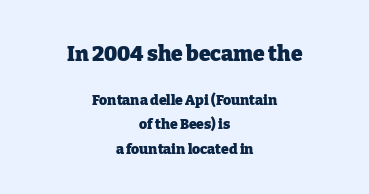
Characters follow at the spacing the type designer built in. Which chunk is bigger? The first one — the top block dwarfs the bottom. Horizontally, the lines are justified to the midpoint only. Glance below the letters and you will spot only blank space.
